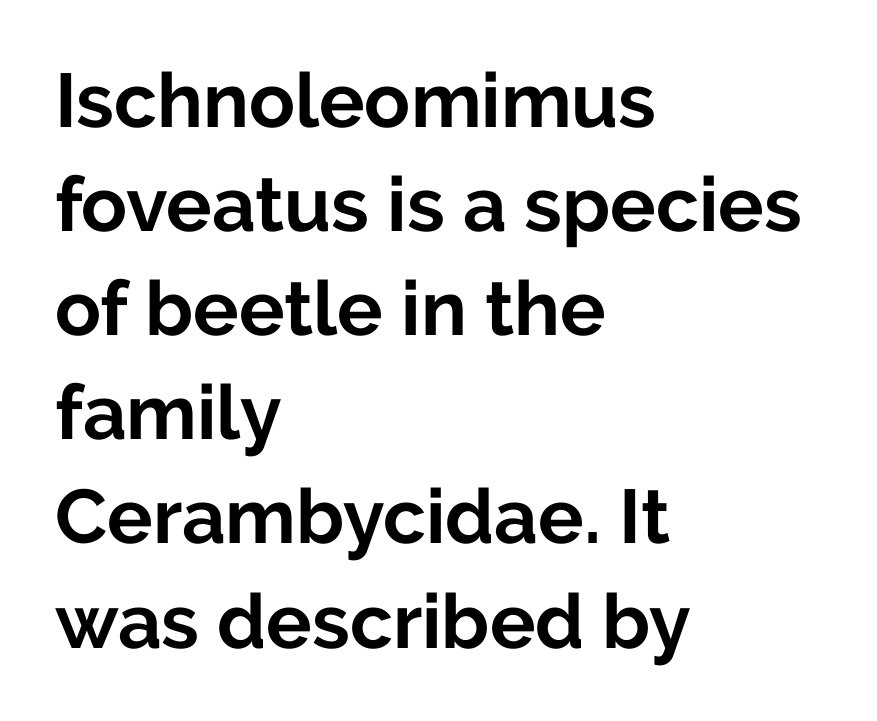
In CSS terms this would be text-align: left. The line-height multiplier appears to be the usual default. Does the lettering tilt? It doesn't — this is upright. Quick note: underline off.
